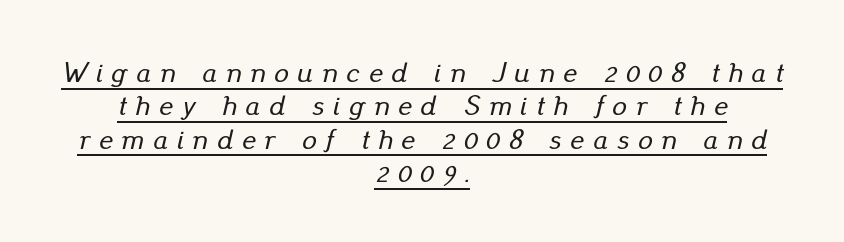
Q: Is the text italic (slanted)? A: Yes, it leans right by about 13 degrees.
Q: Is the text underlined? A: Yes.
Q: How is the paragraph aligned? A: Centered.
Q: Is the spacing between letters normal or unusually wide? A: Unusually wide.
Q: Is the spacing between lines tight, normal or loose? A: Tight.
Q: Width (condensed, normal, or wide)? A: Normal.
Q: Stroke contrast? A: Low.
Q: x-height? A: Small.
Q: Monospaced? A: No.
